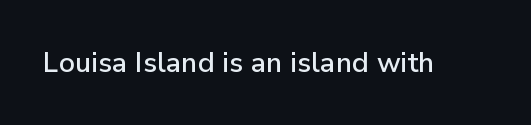
Q: Is the text italic (slanted)? A: No, it is upright.
Q: Is the typeface a serif or a sans-serif typeface? A: Sans-serif.
Q: Is the text underlined? A: No.
Q: Is the spacing between letters normal or unusually wide? A: Normal.
Q: Width (condensed, normal, or wide)? A: Normal.
Q: Stroke contrast? A: Low.
Q: x-height? A: Medium.
Q: Monospaced? A: No.
